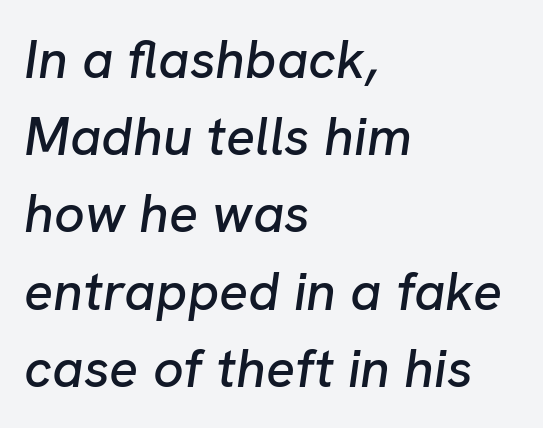
The image shows 54 px text type, italic (leaning right); set left-aligned, normal line spacing (1.43x), normal letter spacing, not underlined; low stroke contrast and a medium x-height.
